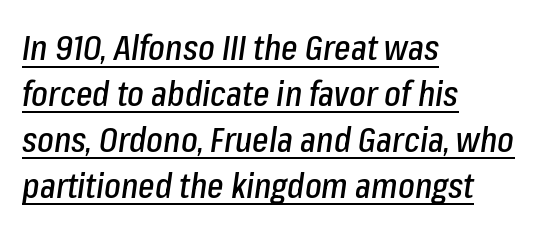
Spacing between characters is what you'd get straight out of the box. This sample is left-justified, so line endings fall wherever the words run out. Whoever set this chose a conventional vertical rhythm. The passage shown is typed in a proportional face where columns would drift. The whole block is typeset with a tilt. This rendering features underlined lettering.
